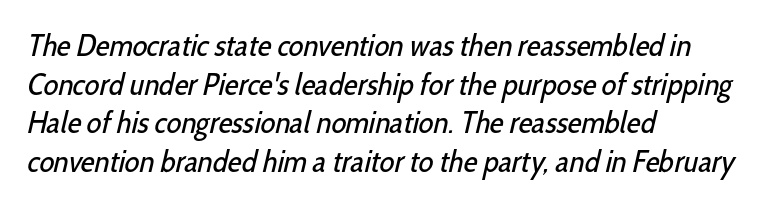
Line beginnings align vertically; line endings do not. These lines keep a tight, regular rhythm from letter to letter. Grotesque or geometric, the face here clearly has no serifs. Heft: none added — not bold. Words float on clear page, feet unadorned.
